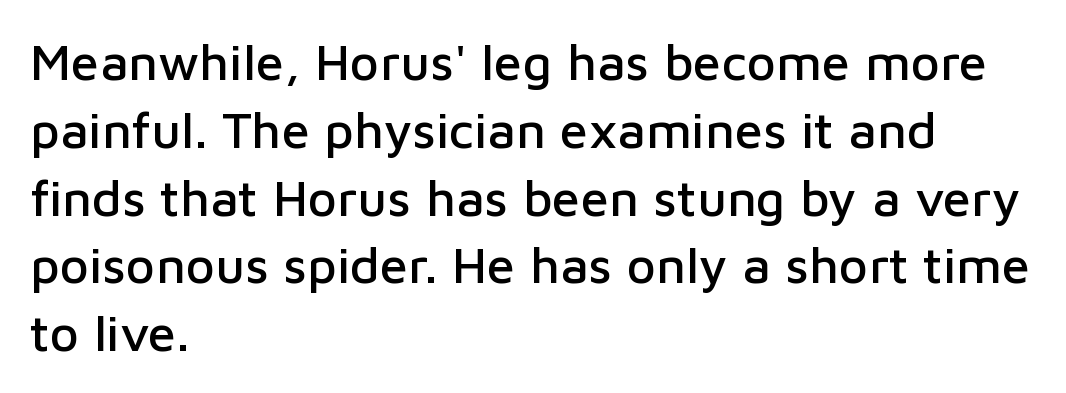
In terms of letterform style, serifs are entirely absent. Do the letters lean? They stand straight. What's the leading like? Ordinary, nothing unusual. This sample uses plain, unmodified letter spacing. Leftover space on each line is placed entirely after the last word.
